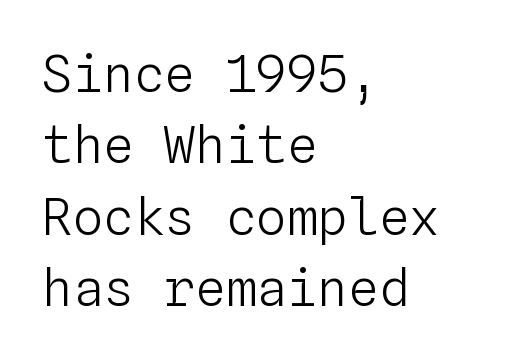
Q: Is the text bold? A: No.
Q: Is the text italic (slanted)? A: No, it is upright.
Q: Is the text underlined? A: No.
Q: How is the paragraph aligned? A: Left-aligned.
Q: Is the spacing between letters normal or unusually wide? A: Normal.
Q: Is the spacing between lines tight, normal or loose? A: Normal.
Q: Width (condensed, normal, or wide)? A: Normal.
Q: Stroke contrast? A: Low.
Q: x-height? A: Medium.
Q: Monospaced? A: Yes.
